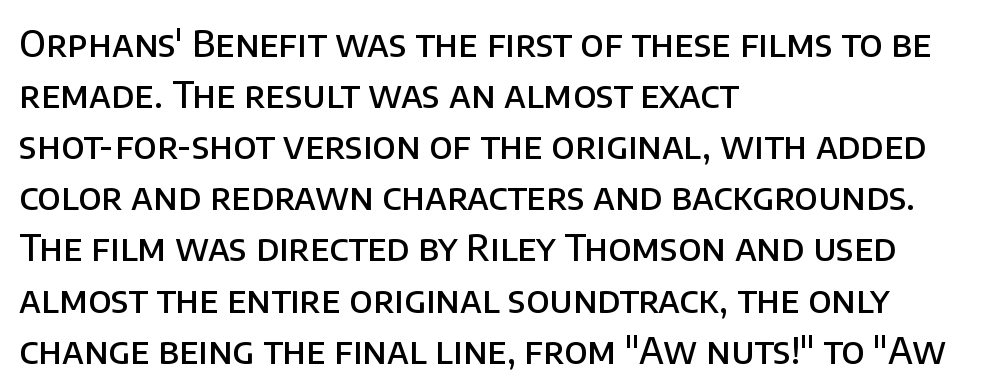
Q: Is the text bold? A: Semi-bold.
Q: Is the text italic (slanted)? A: No, it is upright.
Q: Is the typeface a serif or a sans-serif typeface? A: Sans-serif.
Q: Is the text underlined? A: No.
Q: How is the paragraph aligned? A: Left-aligned.
Q: Is the spacing between letters normal or unusually wide? A: Normal.
Q: Is the spacing between lines tight, normal or loose? A: Normal.
Q: Width (condensed, normal, or wide)? A: Normal.
Q: Stroke contrast? A: Low.
Q: x-height? A: Large.
Q: Monospaced? A: No.
